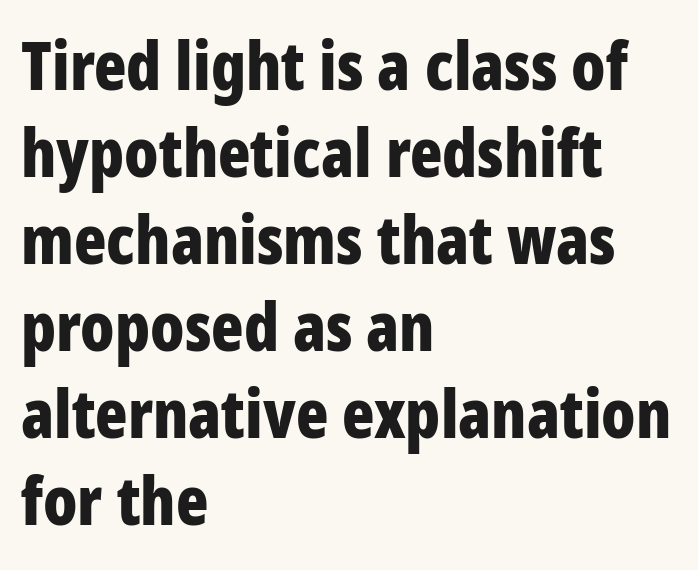
In CSS terms this would be text-align: left. The strip under each line holds only bare page. Unlike a traditional serif, this face leaves its strokes unadorned. Here the glyphs are tracked normally, forming tight word shapes.
